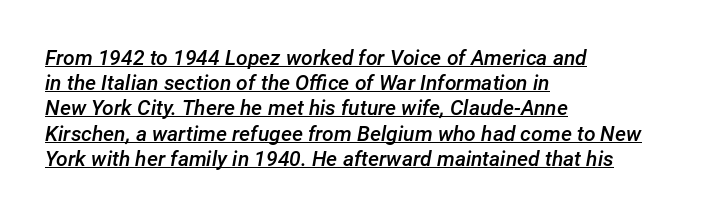
Set as a demibold, roughly 600 on the weight scale. The glyphs are accompanied by a horizontal stroke just below them. Horizontally, the lines are justified to the leading edge only. The line texture is even and compact thanks to regular tracking.
